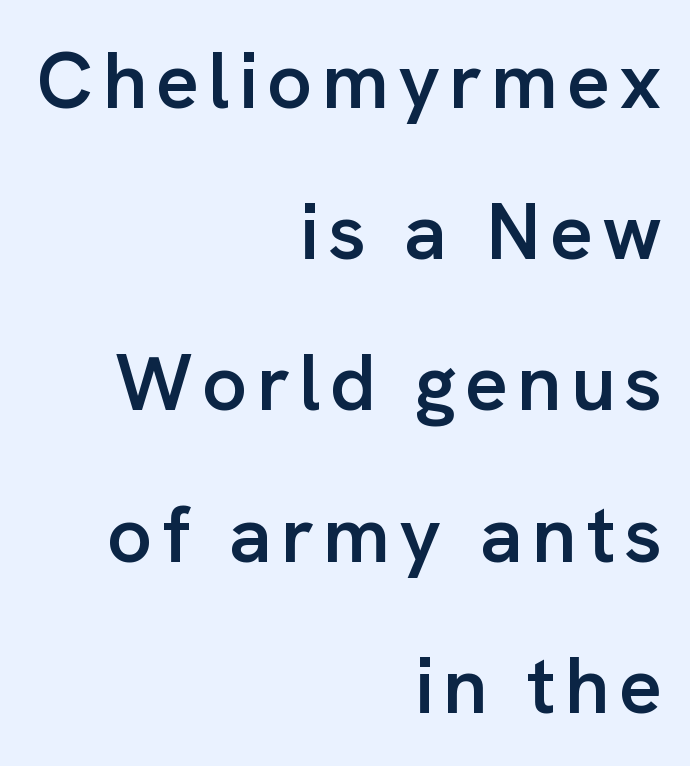
Q: Is the text bold? A: Semi-bold.
Q: Is the text italic (slanted)? A: No, it is upright.
Q: Is the typeface a serif or a sans-serif typeface? A: Sans-serif.
Q: Is the text underlined? A: No.
Q: How is the paragraph aligned? A: Right-aligned.
Q: Width (condensed, normal, or wide)? A: Normal.
Q: Stroke contrast? A: Low.
Q: x-height? A: Medium.
Q: Monospaced? A: No.
